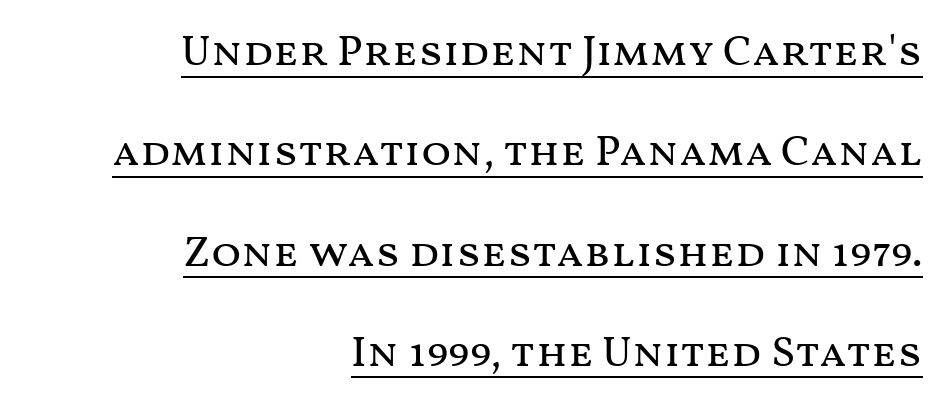
Each letter keeps its own natural width here, so spacing adapts to shape. This is roman type, the default non-slanted kind. These lines stand farther apart than default settings would place them. Every word sits above its own underline. Short note: letters normally spaced. Weight class: somewhere from thin through regular.
